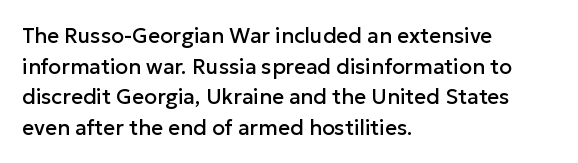
The image shows 21 px text type, upright; set left-aligned, normal line spacing (1.46x), normal letter spacing, not underlined.
